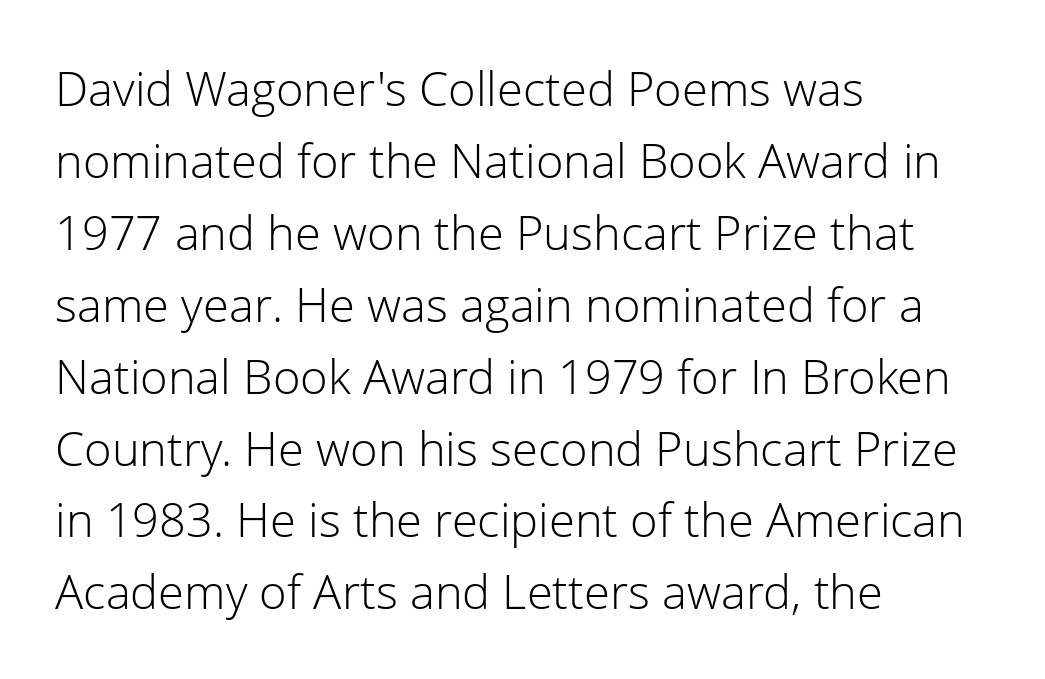
The image shows 47 px light sans-serif type, upright; set left-aligned, normal line spacing (1.53x), normal letter spacing, not underlined; low stroke contrast and a medium x-height.
